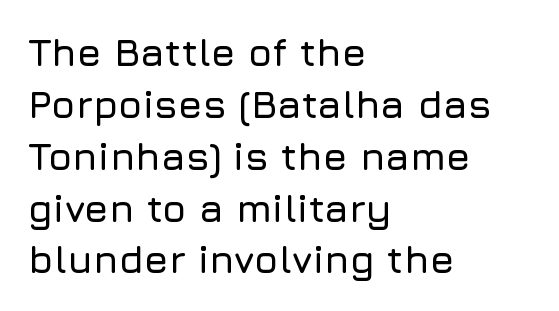
The image shows 39 px sans-serif type, upright; set left-aligned, normal line spacing (1.33x), normal letter spacing, not underlined; low stroke contrast and a medium x-height.
